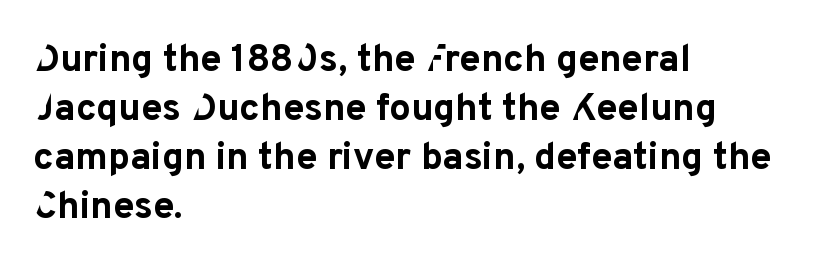
The letters stand upright; this is a roman face. These lines stack with their left ends in a neat column. Reading down the column, the eye jumps a familiar distance to each next line. A typesetter would call this proportional, since set widths differ per character.
